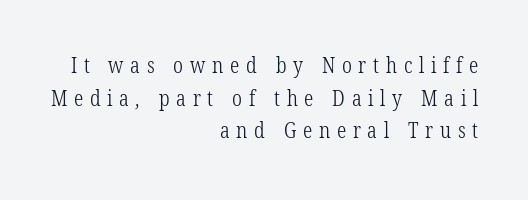
{"bold": "no", "underline": "no", "align": "right", "line_spacing": "normal", "line_spacing_ratio": 1.55, "letter_spacing": "wide", "letter_spacing_em": 0.32, "glyph_px": 21}
